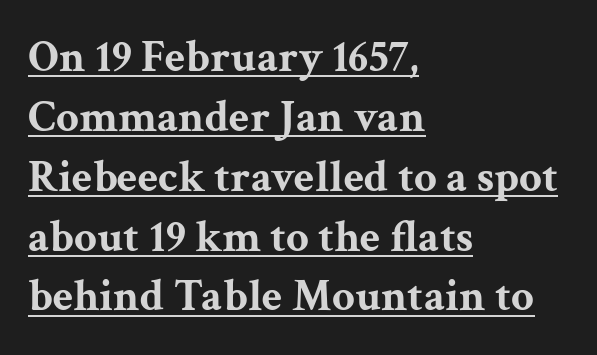
{"serif": "yes", "italic": "no", "bold": "yes", "weight": "bold", "width": "wide", "stroke_contrast": "medium", "x_height": "medium", "monospaced": "no", "underline": "yes", "align": "left", "line_spacing": "normal", "line_spacing_ratio": 1.33, "letter_spacing": "normal", "letter_spacing_em": 0.0, "glyph_px": 45}
